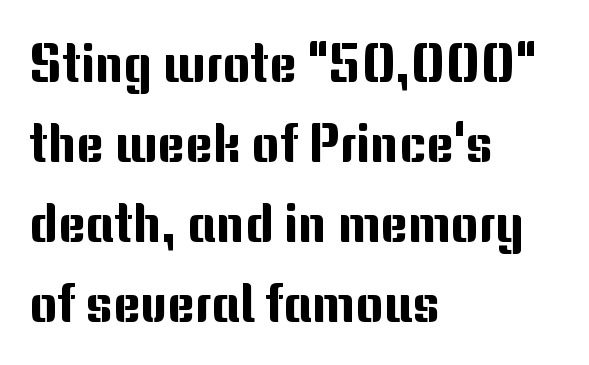
The image shows 53 px sans-serif type, upright; set left-aligned, normal line spacing (1.51x), normal letter spacing, not underlined; medium stroke contrast and a medium x-height.
